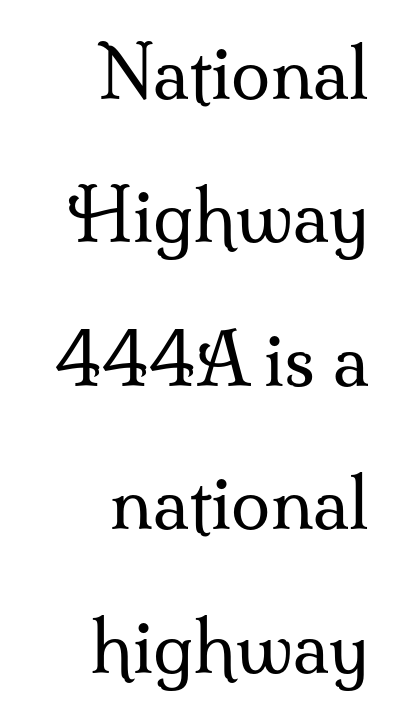
Looks like regular typesetting: each glyph gets only the width it needs. No extra tracking has been applied to these lines. Regarding serifs, this sample has them. Decoration check: the copy has no underline. The lines are spread far apart with generous leading. Visually the block forms a straight wall on the right and a jagged coastline on the left.
